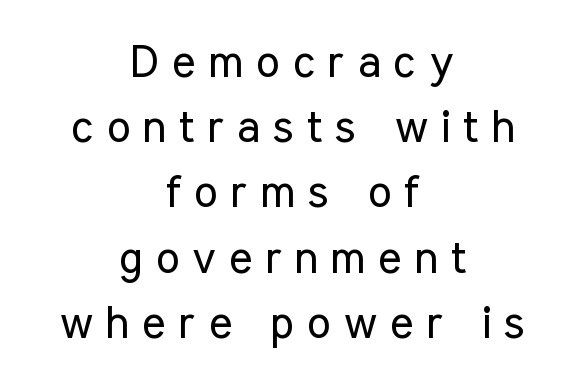
{"serif": "no", "italic": "no", "bold": "no", "weight": "regular", "width": "condensed", "stroke_contrast": "low", "x_height": "medium", "monospaced": "no", "underline": "no", "align": "center", "line_spacing": "normal", "line_spacing_ratio": 1.45, "letter_spacing": "wide", "letter_spacing_em": 0.28, "glyph_px": 45}
